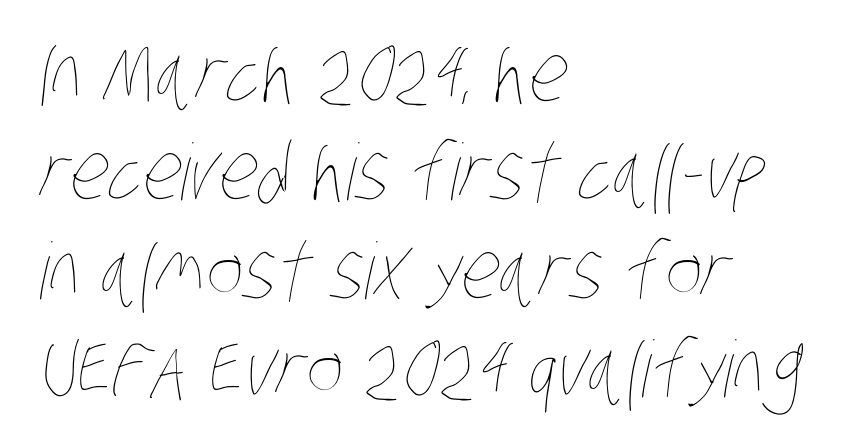
Q: Is the text bold? A: No.
Q: Is the text underlined? A: No.
Q: How is the paragraph aligned? A: Left-aligned.
Q: Is the spacing between letters normal or unusually wide? A: Normal.
Q: Is the spacing between lines tight, normal or loose? A: Normal.
Q: Width (condensed, normal, or wide)? A: Condensed.
Q: Stroke contrast? A: Low.
Q: x-height? A: Large.
Q: Monospaced? A: No.
